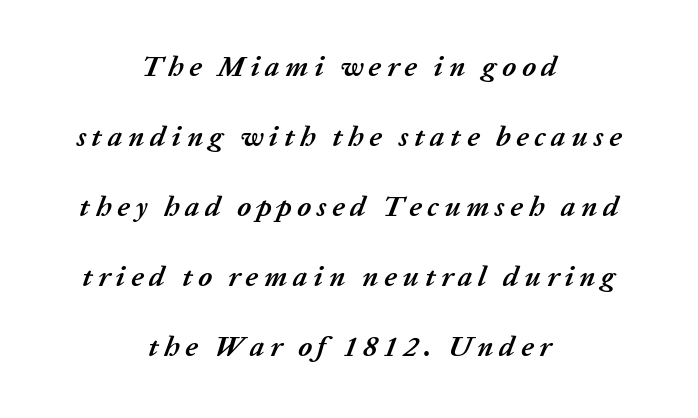
{"italic": "yes", "lean": "right", "slant_degrees": 20, "bold": "yes", "weight": "semibold", "width": "normal", "stroke_contrast": "low", "x_height": "medium", "monospaced": "no", "underline": "no", "align": "center", "line_spacing": "loose", "line_spacing_ratio": 2.41, "glyph_px": 29}
